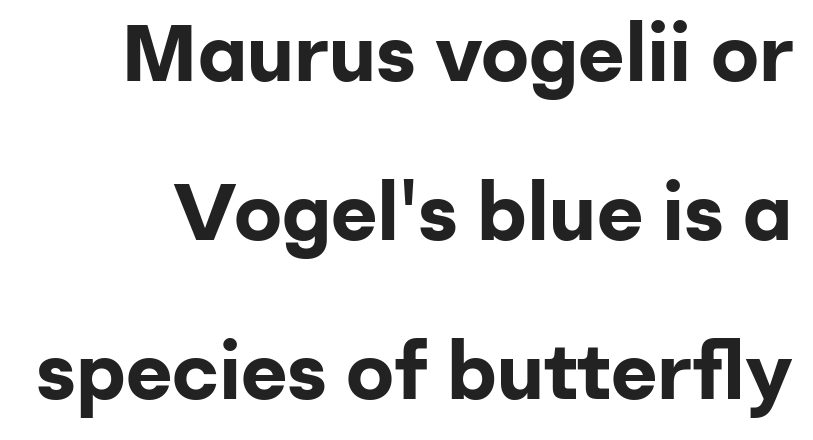
Descenders are the only things crossing below the line. The typography opts for an upright posture over an oblique one. Here the designer chose a conventional face with non-uniform glyph widths. Airy leading. Note: no serifs on the glyphs. No extra tracking has been applied to these lines.
